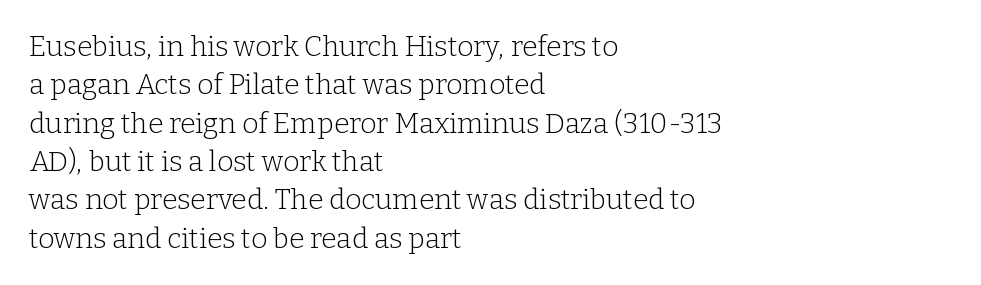
{"serif": "yes", "italic": "no", "bold": "no", "weight": "light", "width": "normal", "stroke_contrast": "low", "x_height": "medium", "monospaced": "no", "underline": "no", "align": "left", "line_spacing": "normal", "line_spacing_ratio": 1.37, "letter_spacing": "normal", "letter_spacing_em": 0.0, "glyph_px": 28}
